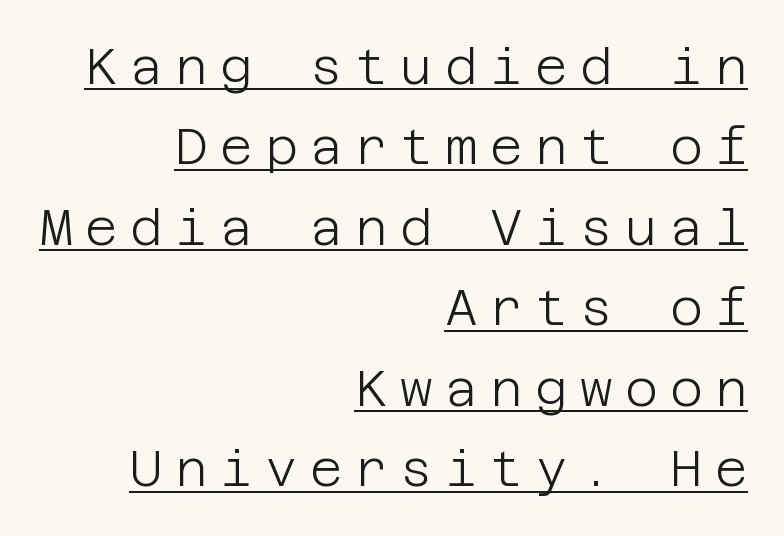
The typesetter has applied underlining to the passage shown. Honestly, the letter spacing is so wide it's the main thing you notice. This block has exactly the height ordinary leading produces. A student would call this right alignment; a typographer would say flush right, rag left.
